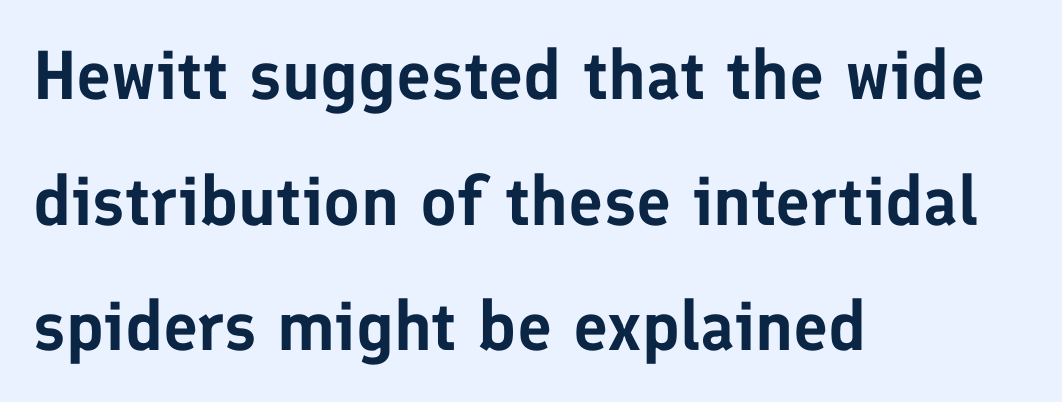
{"serif": "no", "italic": "no", "width": "normal", "stroke_contrast": "low", "x_height": "medium", "monospaced": "no", "underline": "no", "align": "left", "line_spacing_ratio": 1.82, "letter_spacing": "normal", "letter_spacing_em": 0.0, "glyph_px": 69}
